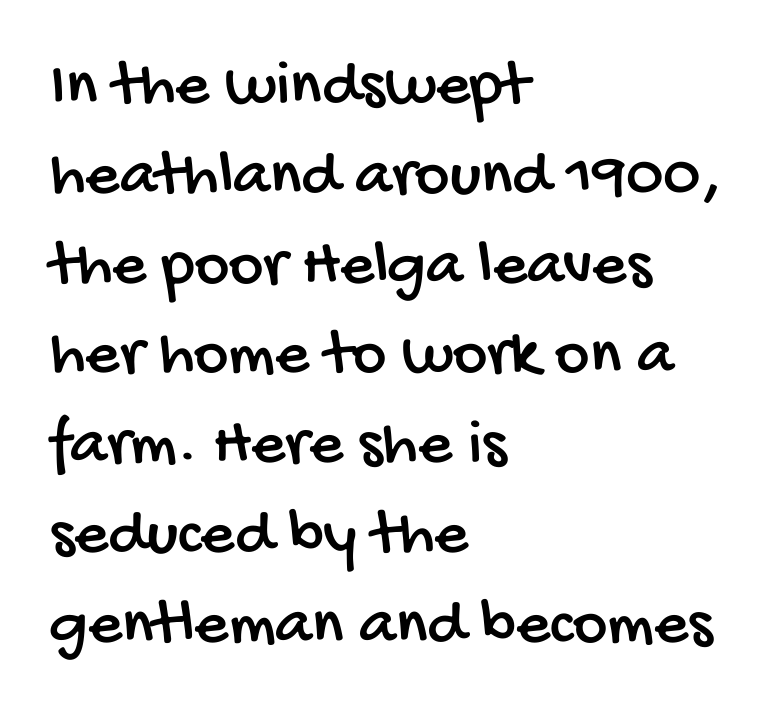
Bare-footed words on every line. The face used here is proportionally spaced, like ordinary book or web type. The typeface chosen for these lines omits serifs. Look at the tracking — it's just the regular setting, nothing added. How would I describe the line gaps? Plain and ordinary.
